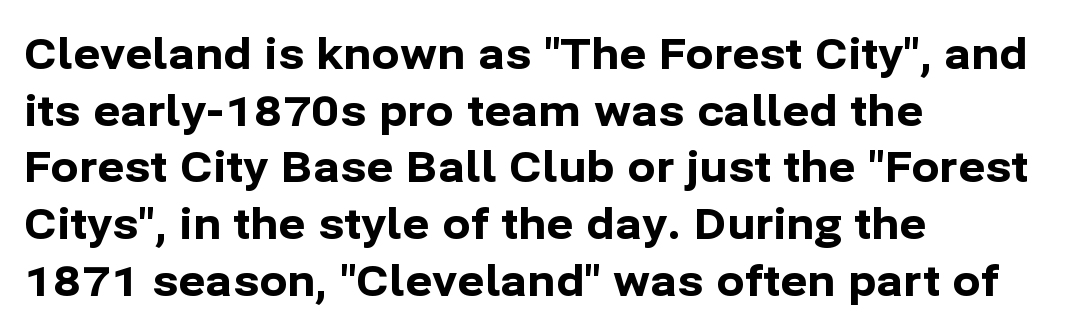
Is this a fixed-width face? No — the glyphs have proportional, varying widths. A bare baseline throughout the passage. You could call the tracking neutral — neither tight nor loose. Rendered with straight, roman letterforms.
